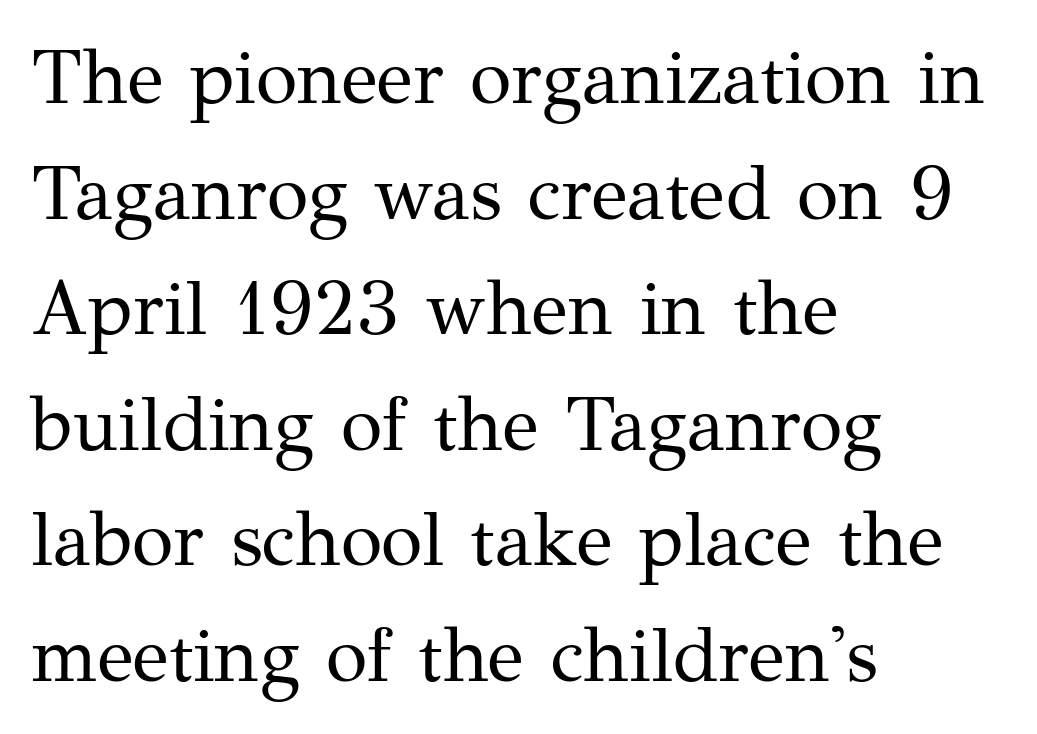
{"serif": "yes", "italic": "no", "bold": "no", "weight": "regular", "width": "normal", "stroke_contrast": "medium", "x_height": "medium", "monospaced": "no", "underline": "no", "align": "left", "line_spacing": "normal", "line_spacing_ratio": 1.52, "letter_spacing": "normal", "letter_spacing_em": 0.0, "glyph_px": 76}
